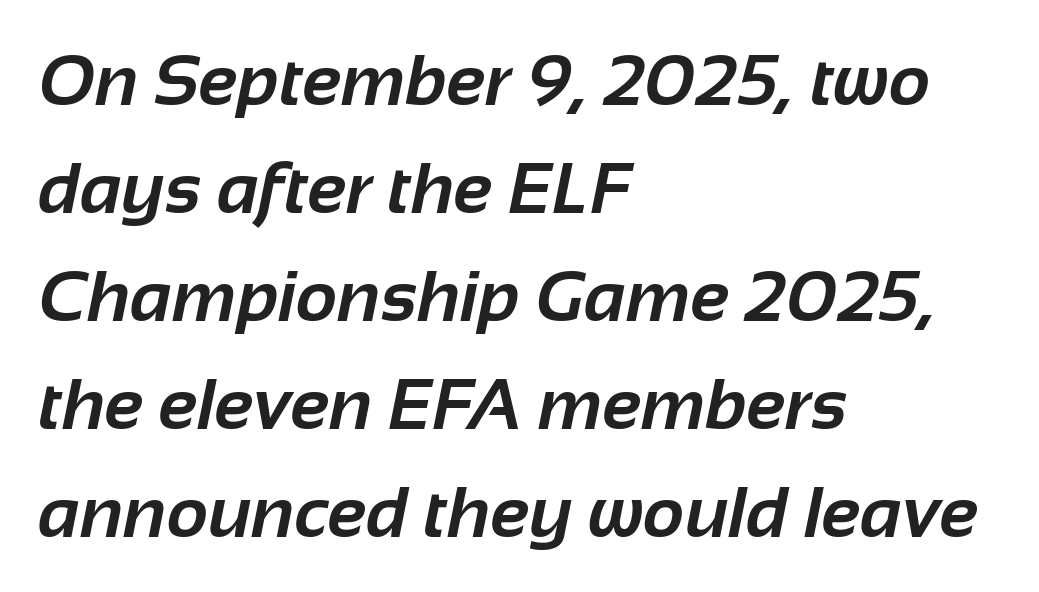
{"serif": "no", "bold": "yes", "weight": "bold", "width": "normal", "stroke_contrast": "low", "x_height": "medium", "monospaced": "no", "underline": "no", "align": "left", "line_spacing": "normal", "line_spacing_ratio": 1.5, "letter_spacing": "normal", "letter_spacing_em": 0.0, "glyph_px": 72}
